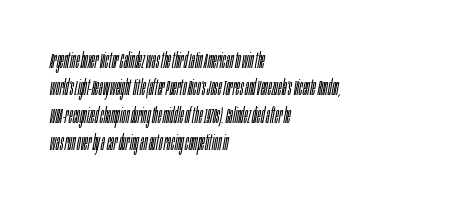
Q: Is the text bold? A: No.
Q: Is the text italic (slanted)? A: Yes, it leans right by about 10 degrees.
Q: Is the text underlined? A: No.
Q: How is the paragraph aligned? A: Left-aligned.
Q: Is the spacing between letters normal or unusually wide? A: Normal.
Q: Is the spacing between lines tight, normal or loose? A: Normal.
